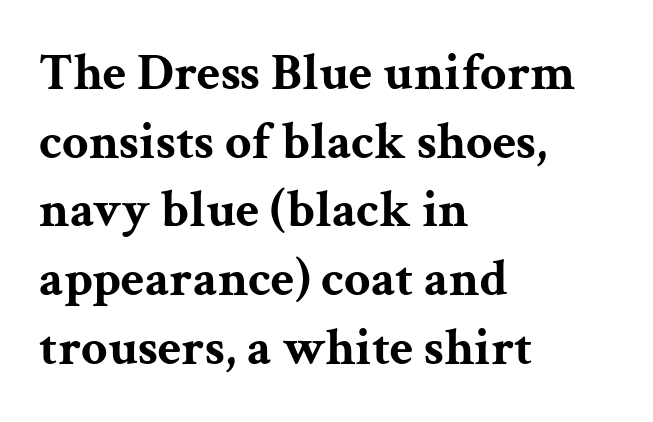
The image shows 52 px bold, wide serif type, upright; set left-aligned, normal line spacing (1.32x), normal letter spacing, not underlined; medium stroke contrast and a medium x-height.
